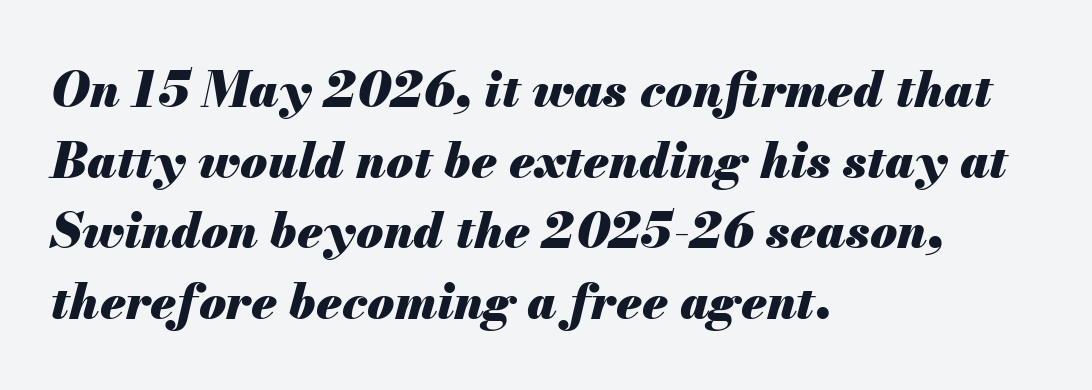
{"italic": "yes", "lean": "right", "slant_degrees": 13, "bold": "yes", "weight": "heavy", "width": "normal", "stroke_contrast": "medium", "x_height": "small", "monospaced": "no", "underline": "no", "align": "left", "line_spacing": "normal", "line_spacing_ratio": 1.44, "letter_spacing": "normal", "letter_spacing_em": 0.0, "glyph_px": 49}
